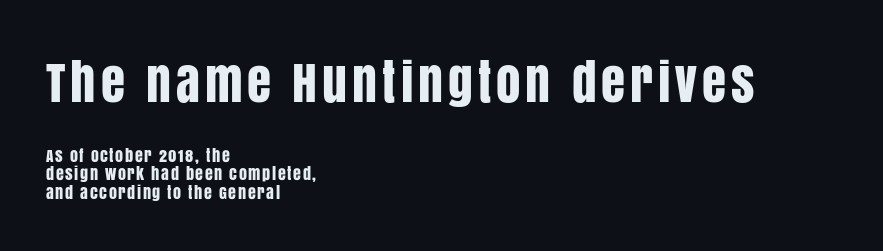
Decoration check: the copy has no underline. Proportional: the letters do not fall into vertical columns. Serifs: no, the terminals of the letterforms are clean. The compositor pushed each line to the left boundary. Large over small — that's the arrangement of the two blocks here.
